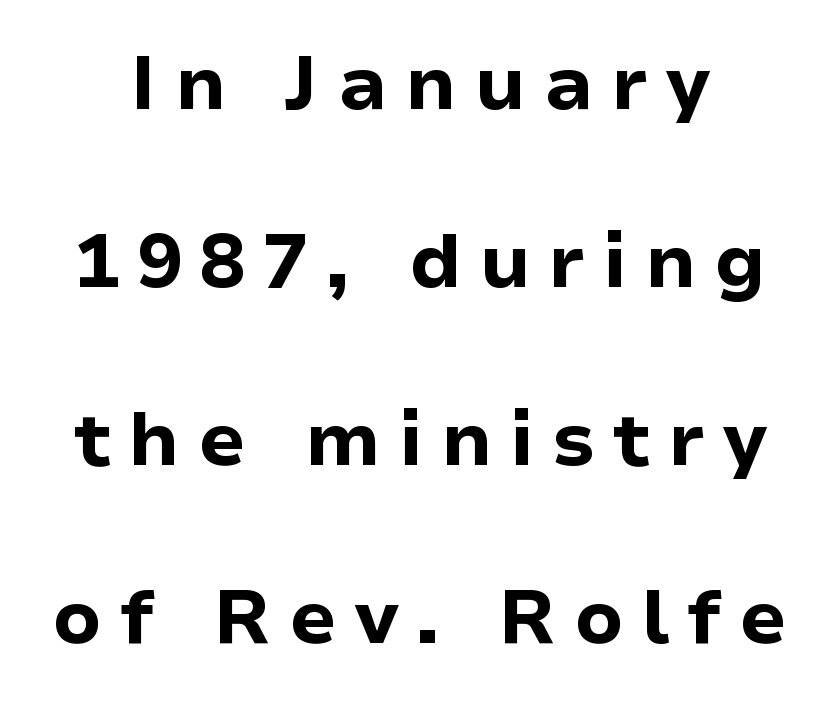
{"serif": "no", "italic": "no", "bold": "yes", "weight": "bold", "width": "normal", "stroke_contrast": "low", "x_height": "medium", "monospaced": "no", "underline": "no", "line_spacing": "loose", "line_spacing_ratio": 2.34, "letter_spacing": "wide", "letter_spacing_em": 0.23, "glyph_px": 76}
